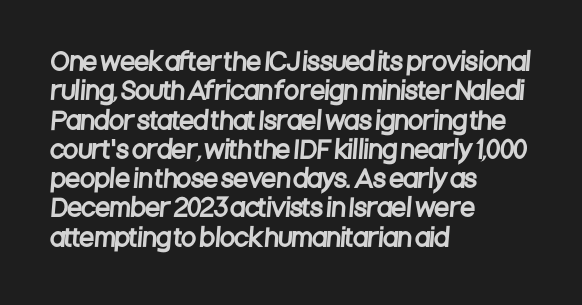
{"underline": "no", "align": "left", "line_spacing_ratio": 1.22, "letter_spacing": "normal", "letter_spacing_em": 0.0, "glyph_px": 24}
